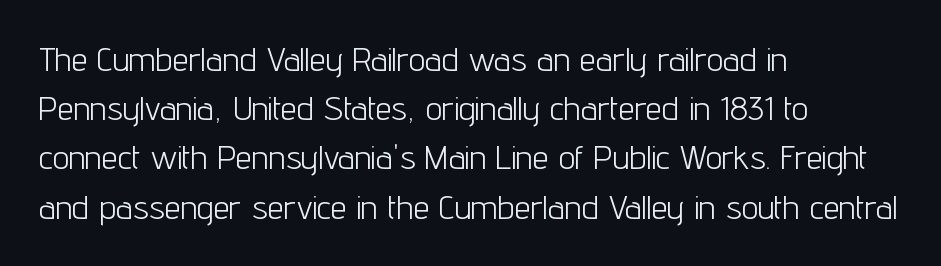
Q: Is the text bold? A: No.
Q: Is the text italic (slanted)? A: No, it is upright.
Q: Is the typeface a serif or a sans-serif typeface? A: Sans-serif.
Q: Is the text underlined? A: No.
Q: How is the paragraph aligned? A: Left-aligned.
Q: Is the spacing between letters normal or unusually wide? A: Normal.
Q: Is the spacing between lines tight, normal or loose? A: Normal.
Q: Width (condensed, normal, or wide)? A: Condensed.
Q: Stroke contrast? A: Low.
Q: x-height? A: Medium.
Q: Monospaced? A: No.
